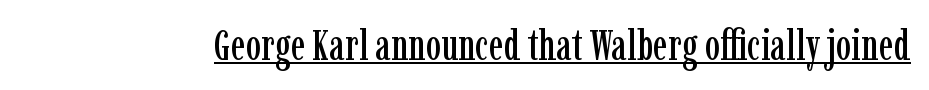
{"serif": "yes", "italic": "no", "width": "condensed", "stroke_contrast": "low", "x_height": "medium", "monospaced": "no", "underline": "yes", "letter_spacing": "normal", "letter_spacing_em": 0.0, "glyph_px": 43}
